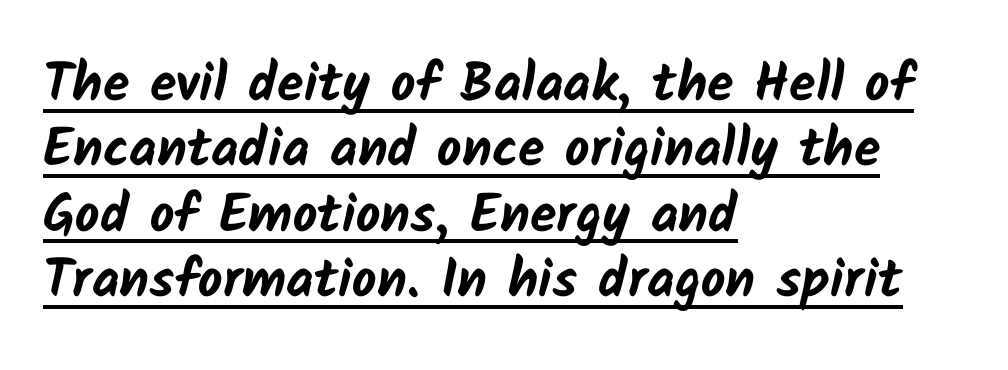
The image shows 54 px bold sans-serif type; set left-aligned, line spacing 1.21x, normal letter spacing, underlined; low stroke contrast and a medium x-height.
